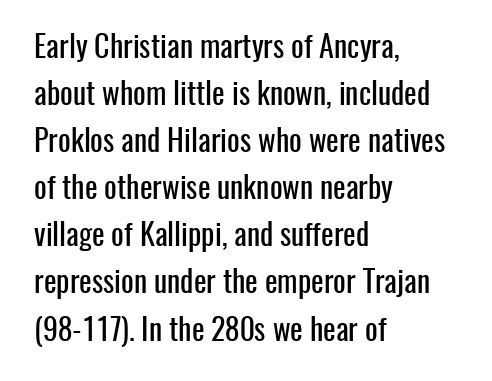
{"serif": "no", "italic": "no", "width": "condensed", "stroke_contrast": "low", "x_height": "medium", "monospaced": "no", "underline": "no", "align": "left", "line_spacing": "normal", "line_spacing_ratio": 1.57, "letter_spacing": "normal", "letter_spacing_em": 0.0, "glyph_px": 30}
